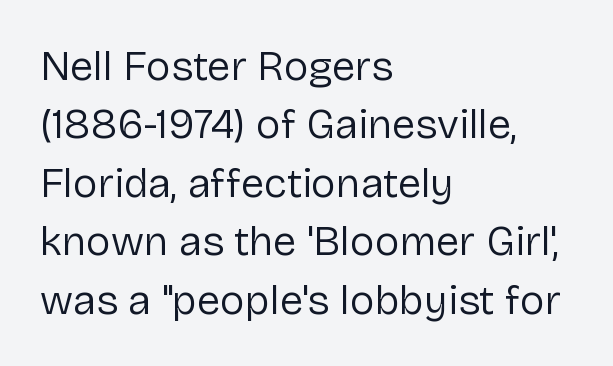
{"serif": "no", "italic": "no", "bold": "no", "weight": "regular", "width": "normal", "stroke_contrast": "low", "x_height": "medium", "monospaced": "no", "underline": "no", "align": "left", "line_spacing": "normal", "line_spacing_ratio": 1.39, "letter_spacing": "normal", "letter_spacing_em": 0.0, "glyph_px": 42}
